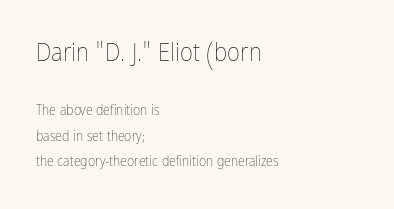
{"italic": "no", "bold": "no", "underline": "no", "align": "left", "line_spacing_ratio": 1.82, "letter_spacing": "normal", "letter_spacing_em": 0.0, "larger_block": "first", "size_ratio": 1.79, "glyph_px": 25}
